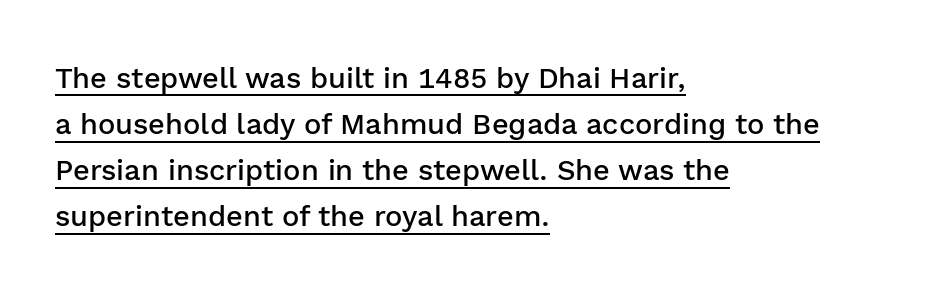
{"serif": "no", "italic": "no", "bold": "semi", "weight": "semibold", "width": "normal", "stroke_contrast": "low", "x_height": "medium", "monospaced": "no", "underline": "yes", "align": "left", "line_spacing": "normal", "line_spacing_ratio": 1.59, "letter_spacing": "normal", "letter_spacing_em": 0.0, "glyph_px": 29}
